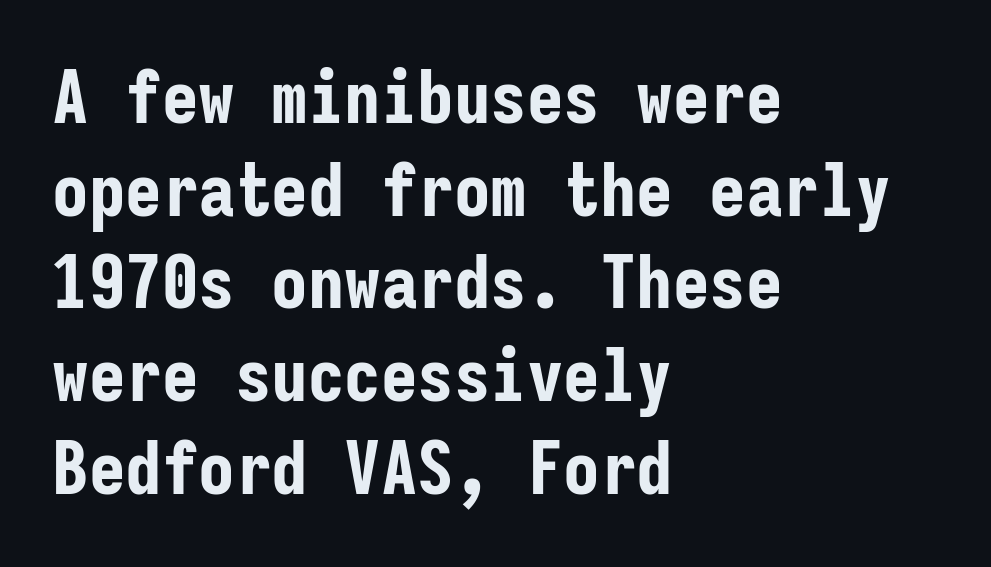
Grotesque or geometric, the face here clearly has no serifs. Descenders are the only things crossing below the line. Words appear dense and cohesive because spacing is normal. The font's upright variant was chosen for this text. What's the leading like? Ordinary, nothing unusual. The paragraph has a hard left edge and a soft right edge.
